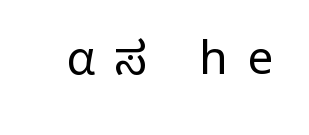
{"serif": "no", "italic": "no", "bold": "no", "weight": "light", "width": "normal", "stroke_contrast": "low", "x_height": "medium", "monospaced": "no", "underline": "no", "letter_spacing": "wide", "letter_spacing_em": 0.42, "glyph_px": 46}
